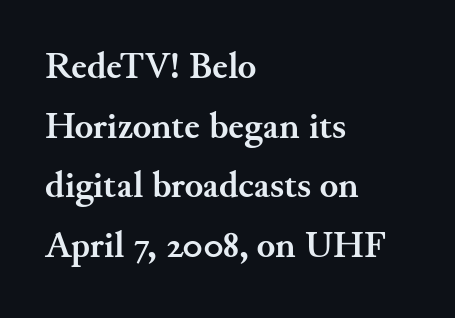
{"serif": "yes", "italic": "no", "bold": "yes", "weight": "semibold", "width": "normal", "stroke_contrast": "medium", "x_height": "small", "monospaced": "no", "underline": "no", "align": "left", "line_spacing": "normal", "line_spacing_ratio": 1.57, "letter_spacing": "normal", "letter_spacing_em": 0.0, "glyph_px": 38}
